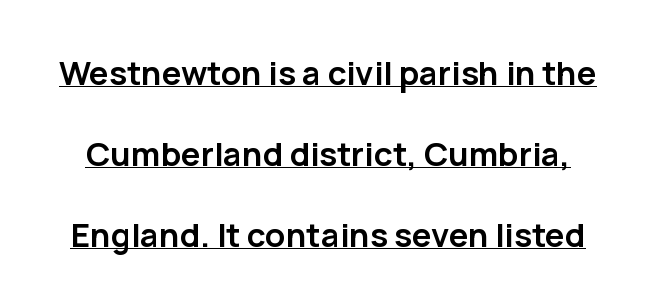
{"serif": "no", "italic": "no", "bold": "yes", "weight": "semibold", "width": "normal", "stroke_contrast": "low", "x_height": "medium", "monospaced": "no", "underline": "yes", "line_spacing": "loose", "line_spacing_ratio": 2.45, "letter_spacing": "normal", "letter_spacing_em": 0.0, "glyph_px": 33}
